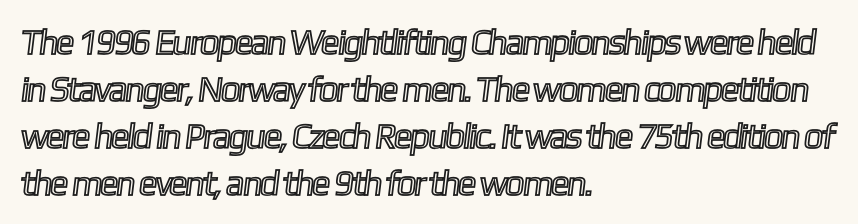
The image shows 35 px condensed type; set left-aligned, normal line spacing (1.34x), normal letter spacing, not underlined; a medium x-height.
